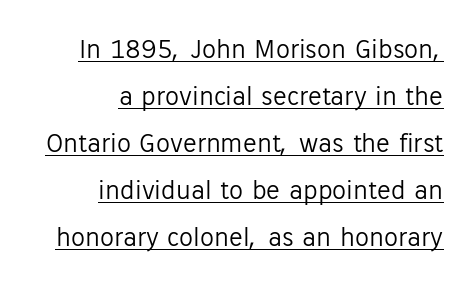
{"serif": "no", "italic": "no", "bold": "no", "weight": "light", "width": "normal", "stroke_contrast": "low", "x_height": "medium", "monospaced": "no", "underline": "yes", "align": "right", "line_spacing": "normal", "line_spacing_ratio": 1.68, "letter_spacing": "normal", "letter_spacing_em": 0.0, "glyph_px": 28}
